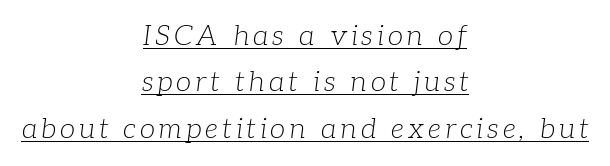
Q: Is the text bold? A: No.
Q: Is the text italic (slanted)? A: Yes, it leans right by about 7 degrees.
Q: Is the typeface a serif or a sans-serif typeface? A: Serif.
Q: Is the text underlined? A: Yes.
Q: How is the paragraph aligned? A: Centered.
Q: Is the spacing between lines tight, normal or loose? A: Normal.
Q: Width (condensed, normal, or wide)? A: Normal.
Q: Stroke contrast? A: Low.
Q: x-height? A: Medium.
Q: Monospaced? A: No.
